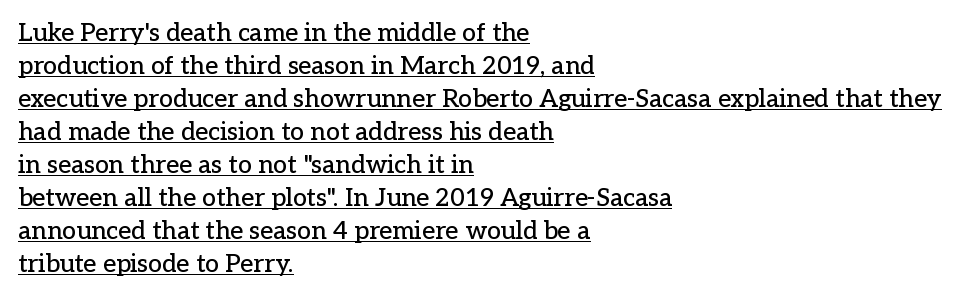
The image shows 25 px text type, upright; set left-aligned, normal line spacing (1.32x), normal letter spacing, underlined.
